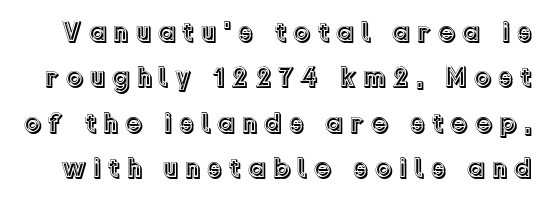
Q: Is the text italic (slanted)? A: No, it is upright.
Q: Is the text underlined? A: No.
Q: Is the spacing between letters normal or unusually wide? A: Unusually wide.
Q: Is the spacing between lines tight, normal or loose? A: Normal.
Q: Width (condensed, normal, or wide)? A: Normal.
Q: x-height? A: Medium.
Q: Monospaced? A: No.
